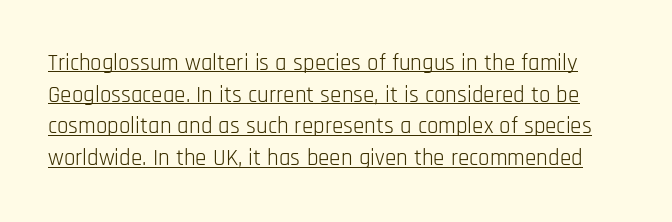
Q: Is the text bold? A: No.
Q: Is the text italic (slanted)? A: No, it is upright.
Q: Is the text underlined? A: Yes.
Q: Is the spacing between letters normal or unusually wide? A: Normal.
Q: Is the spacing between lines tight, normal or loose? A: Normal.
